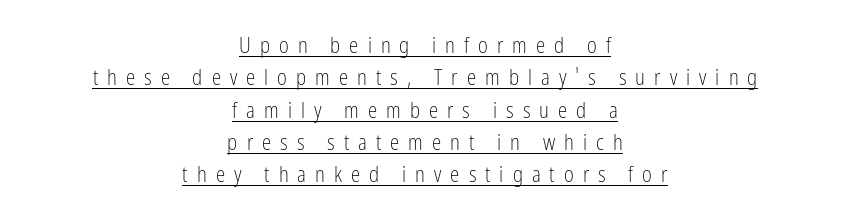
Q: Is the text bold? A: No.
Q: Is the text italic (slanted)? A: No, it is upright.
Q: Is the text underlined? A: Yes.
Q: How is the paragraph aligned? A: Centered.
Q: Is the spacing between letters normal or unusually wide? A: Unusually wide.
Q: Is the spacing between lines tight, normal or loose? A: Normal.
